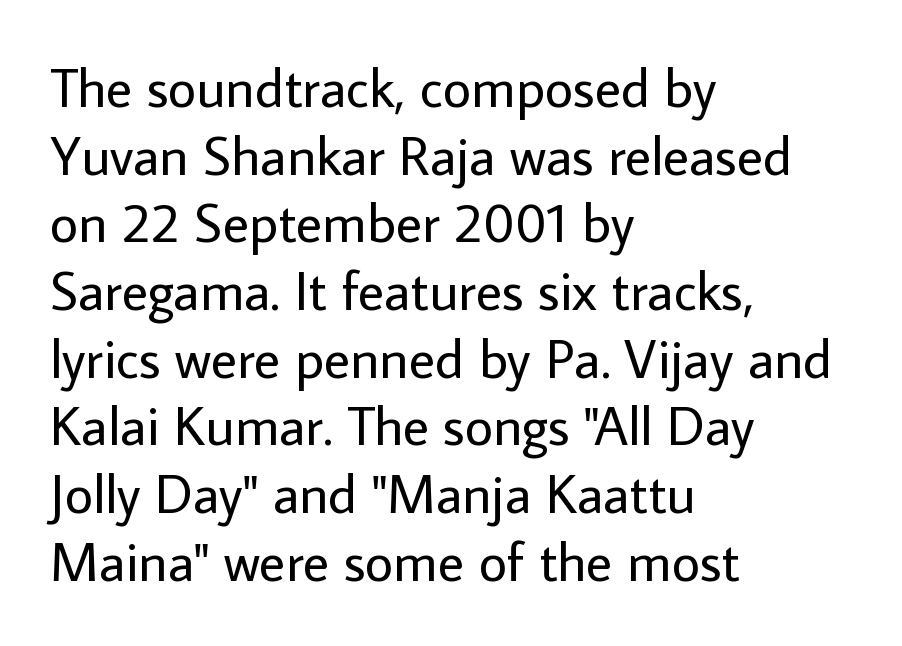
{"serif": "no", "italic": "no", "bold": "no", "weight": "regular", "width": "normal", "stroke_contrast": "low", "x_height": "medium", "monospaced": "no", "underline": "no", "align": "left", "line_spacing_ratio": 1.23, "letter_spacing": "normal", "letter_spacing_em": 0.0, "glyph_px": 55}
